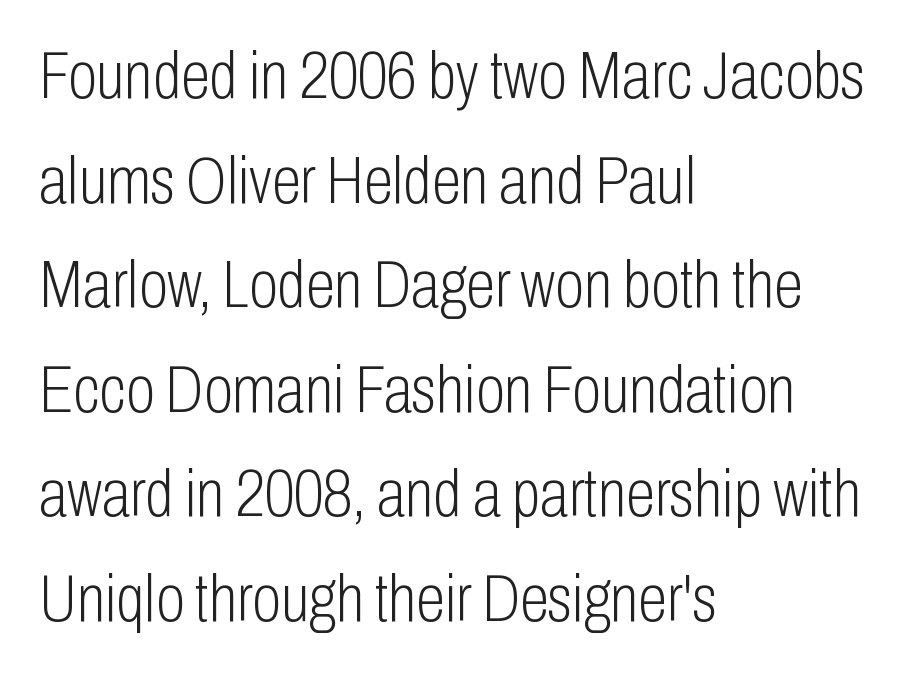
The compositor pushed each line to the left boundary. Examine the stroke ends and you'll find no serifs. Notice how descenders clear the ascenders below comfortably — that's standard leading. A quiet, ordinary-to-light weight characterises the typeface. Proportional: the letters do not fall into vertical columns. Check under the words: just untouched page.
